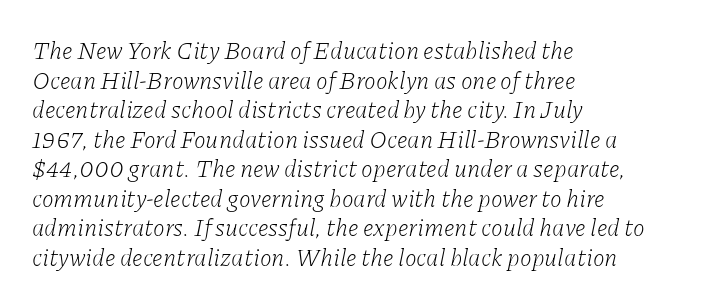
The image shows 24 px text type, italic (leaning right); set left-aligned, line spacing 1.23x, normal letter spacing, not underlined.
